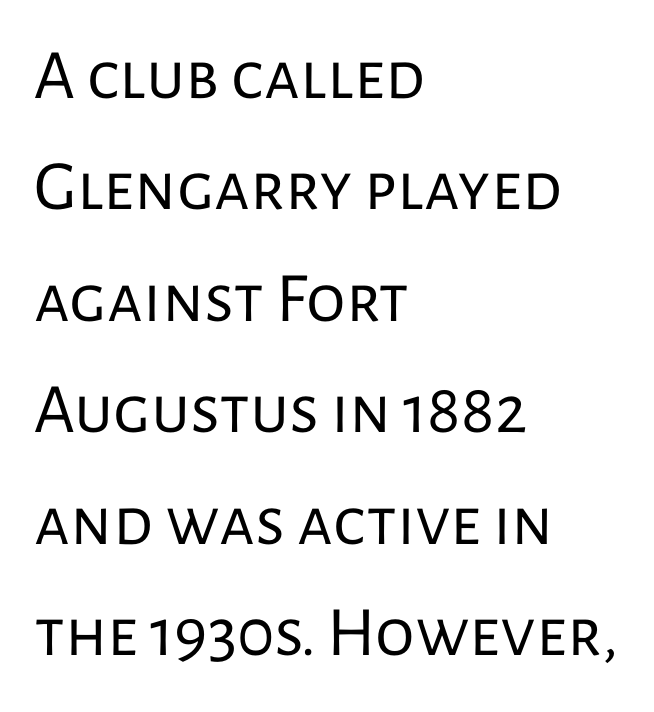
Q: Is the text bold? A: No.
Q: Is the text italic (slanted)? A: No, it is upright.
Q: Is the typeface a serif or a sans-serif typeface? A: Sans-serif.
Q: Is the text underlined? A: No.
Q: How is the paragraph aligned? A: Left-aligned.
Q: Is the spacing between letters normal or unusually wide? A: Normal.
Q: Is the spacing between lines tight, normal or loose? A: Normal.
Q: Width (condensed, normal, or wide)? A: Normal.
Q: Stroke contrast? A: Low.
Q: x-height? A: Medium.
Q: Monospaced? A: No.
